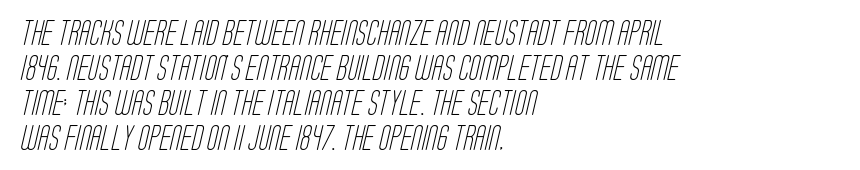
Clear beneath every line of the passage. The font is comparable to plain body text, perhaps lighter. If you drew a ruler down the left edge, every line would touch it. In terms of leading, this rendering sits right in the middle. Students, note that the glyphs here touch the page at normal intervals.
